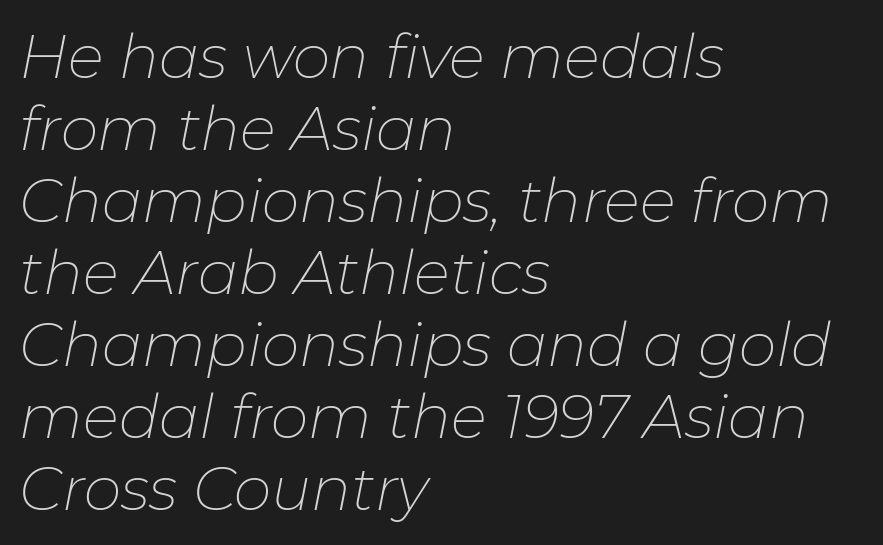
Is the type heavy? It reads as light-to-regular instead. Which margin do the lines hug? The left one — the right edge is uneven. Spacing verdict: proportional, widths tailored to each character. Beneath every word, the page is bare.
